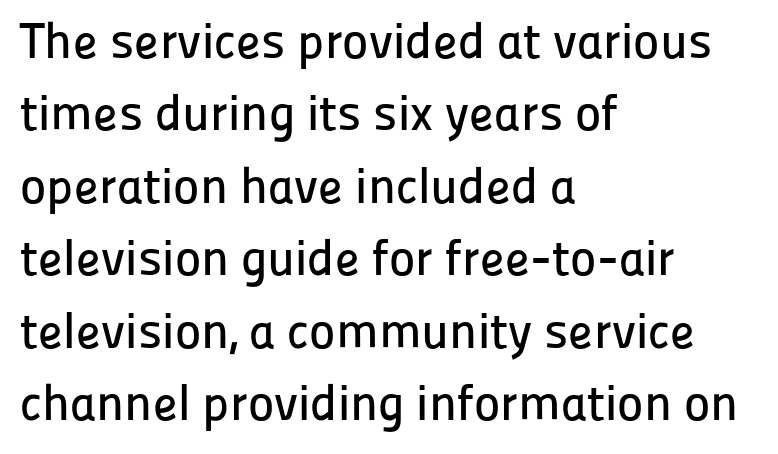
{"serif": "no", "italic": "no", "width": "normal", "stroke_contrast": "low", "x_height": "medium", "monospaced": "no", "underline": "no", "align": "left", "line_spacing": "normal", "line_spacing_ratio": 1.45, "letter_spacing": "normal", "letter_spacing_em": 0.0, "glyph_px": 50}
